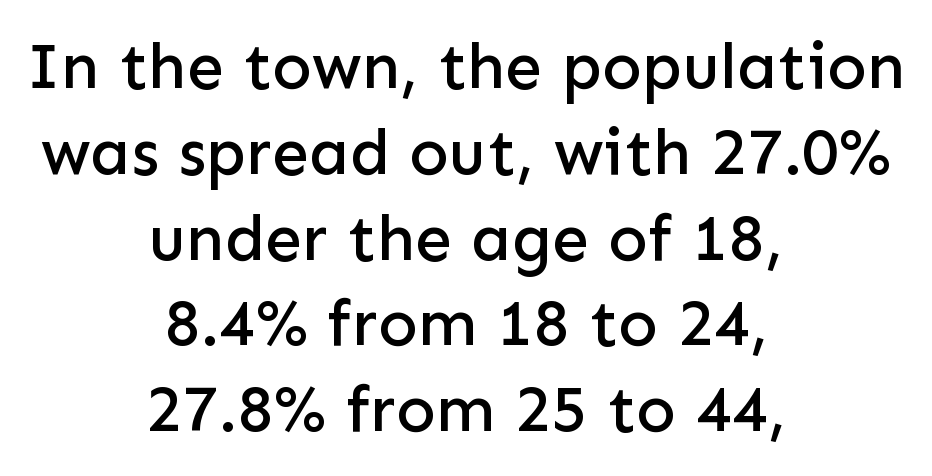
Q: Is the text italic (slanted)? A: No, it is upright.
Q: Is the typeface a serif or a sans-serif typeface? A: Sans-serif.
Q: Is the text underlined? A: No.
Q: How is the paragraph aligned? A: Centered.
Q: Is the spacing between letters normal or unusually wide? A: Normal.
Q: Is the spacing between lines tight, normal or loose? A: Normal.
Q: Width (condensed, normal, or wide)? A: Normal.
Q: Stroke contrast? A: Low.
Q: x-height? A: Medium.
Q: Monospaced? A: No.
